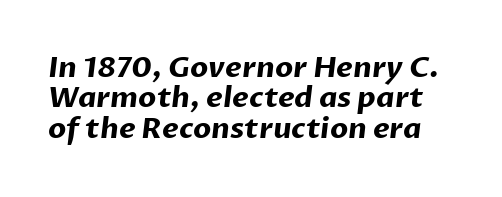
The image shows 29 px bold sans-serif type; set tight line spacing (1.05x), normal letter spacing, not underlined; low stroke contrast and a medium x-height.
